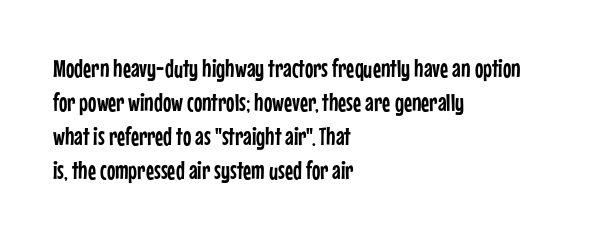
Q: Is the text italic (slanted)? A: No, it is upright.
Q: Is the text underlined? A: No.
Q: How is the paragraph aligned? A: Left-aligned.
Q: Is the spacing between letters normal or unusually wide? A: Normal.
Q: Is the spacing between lines tight, normal or loose? A: Normal.
